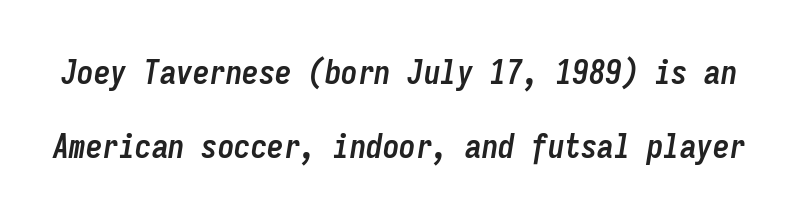
Q: Is the text bold? A: Yes.
Q: Is the text italic (slanted)? A: Yes, it leans right by about 9 degrees.
Q: Is the text underlined? A: No.
Q: Is the spacing between letters normal or unusually wide? A: Normal.
Q: Is the spacing between lines tight, normal or loose? A: Loose.
Q: Width (condensed, normal, or wide)? A: Condensed.
Q: Stroke contrast? A: Low.
Q: x-height? A: Medium.
Q: Monospaced? A: Yes.
